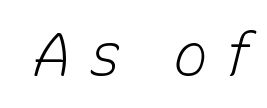
Q: Is the text bold? A: No.
Q: Is the text italic (slanted)? A: Yes, it leans right by about 15 degrees.
Q: Is the text underlined? A: No.
Q: Is the spacing between letters normal or unusually wide? A: Unusually wide.
Q: Width (condensed, normal, or wide)? A: Normal.
Q: Stroke contrast? A: Low.
Q: x-height? A: Medium.
Q: Monospaced? A: No.
